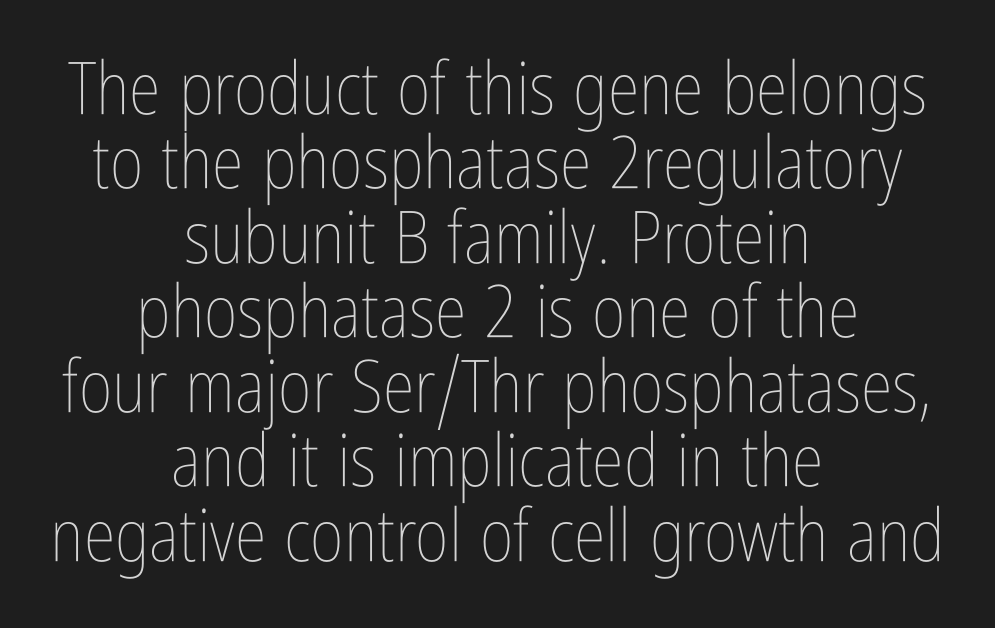
Q: Is the text bold? A: No.
Q: Is the text italic (slanted)? A: No, it is upright.
Q: Is the text underlined? A: No.
Q: How is the paragraph aligned? A: Centered.
Q: Is the spacing between letters normal or unusually wide? A: Normal.
Q: Is the spacing between lines tight, normal or loose? A: Tight.
Q: Width (condensed, normal, or wide)? A: Condensed.
Q: Stroke contrast? A: Low.
Q: x-height? A: Medium.
Q: Monospaced? A: No.
